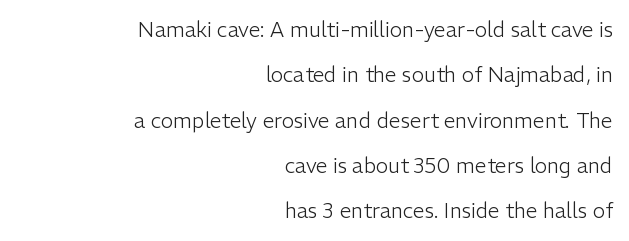
Q: Is the text bold? A: No.
Q: Is the text italic (slanted)? A: No, it is upright.
Q: Is the text underlined? A: No.
Q: How is the paragraph aligned? A: Right-aligned.
Q: Is the spacing between letters normal or unusually wide? A: Normal.
Q: Is the spacing between lines tight, normal or loose? A: Loose.
